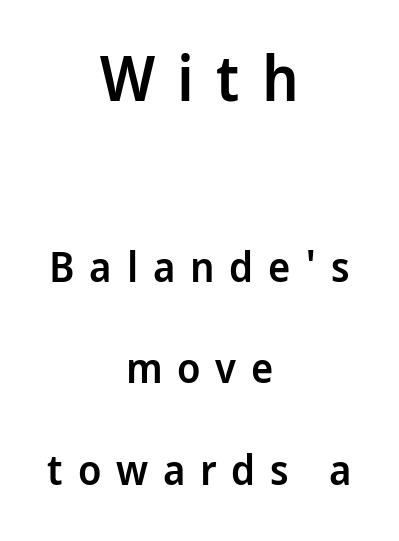
Q: Is the text bold? A: Semi-bold.
Q: Is the text italic (slanted)? A: No, it is upright.
Q: Is the typeface a serif or a sans-serif typeface? A: Sans-serif.
Q: Is the text underlined? A: No.
Q: How is the paragraph aligned? A: Centered.
Q: Is the spacing between letters normal or unusually wide? A: Unusually wide.
Q: Is the spacing between lines tight, normal or loose? A: Loose.
Q: Which block of text is set in a larger size, the first (top) or the second (bottom)? A: The first (top) one.
Q: Width (condensed, normal, or wide)? A: Condensed.
Q: Stroke contrast? A: Low.
Q: x-height? A: Large.
Q: Monospaced? A: No.
